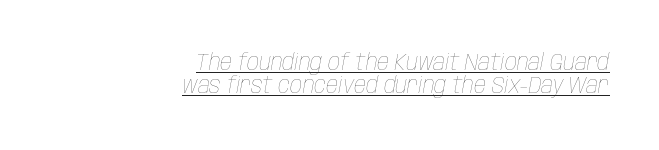
{"italic": "yes", "lean": "right", "slant_degrees": 10, "bold": "no", "underline": "yes", "align": "right", "line_spacing": "tight", "line_spacing_ratio": 0.96, "letter_spacing": "normal", "letter_spacing_em": 0.0, "glyph_px": 24}
